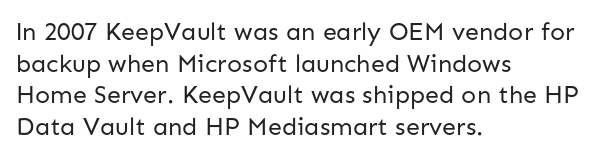
The image shows 25 px text type, upright; set left-aligned, normal line spacing (1.27x), normal letter spacing, not underlined.
